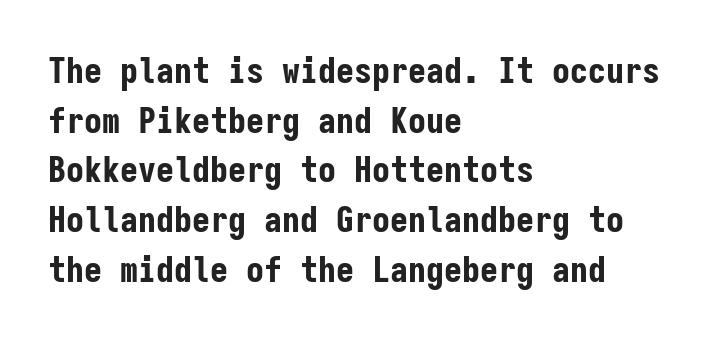
The image shows 36 px bold, condensed sans-serif type, upright, monospaced; set left-aligned, normal line spacing (1.38x), normal letter spacing, not underlined; low stroke contrast and a medium x-height.
